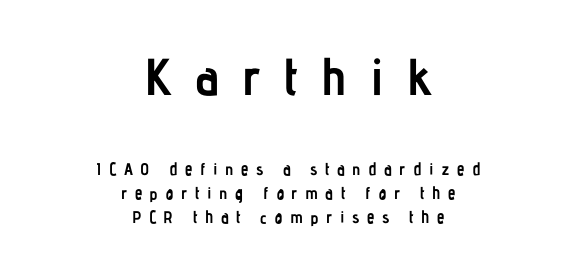
The image shows 52 px semibold, condensed sans-serif type, upright; set centered, normal line spacing (1.4x), unusually wide letter spacing (+0.44 em), not underlined; the first (top) block is 3.06x larger; low stroke contrast and a medium x-height.
